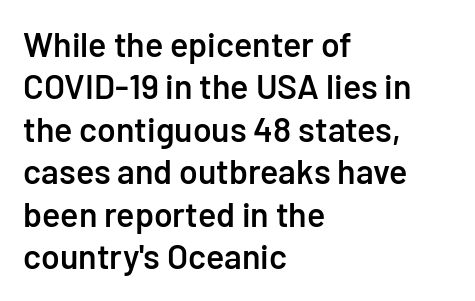
{"serif": "no", "italic": "no", "bold": "semi", "weight": "semibold", "width": "normal", "stroke_contrast": "low", "x_height": "medium", "monospaced": "no", "underline": "no", "align": "left", "line_spacing": "normal", "line_spacing_ratio": 1.25, "letter_spacing": "normal", "letter_spacing_em": 0.0, "glyph_px": 34}
